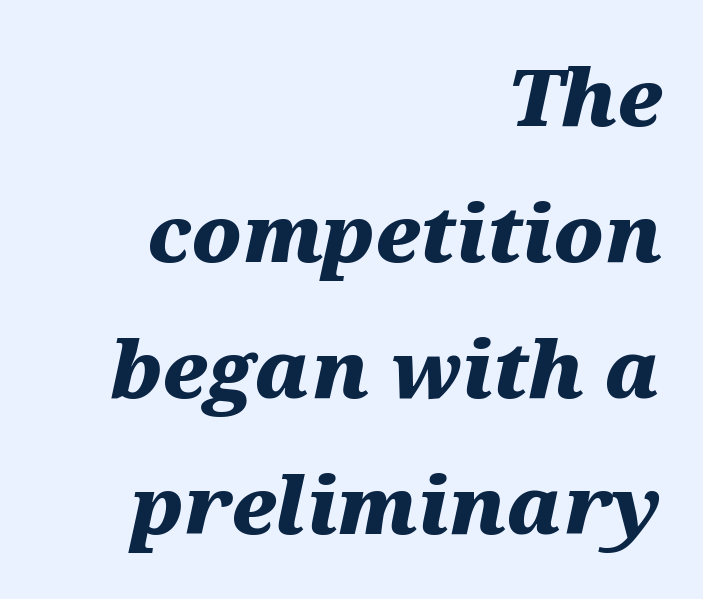
The image shows 79 px heavy, wide type, italic (leaning right); set right-aligned, line spacing 1.72x, normal letter spacing, not underlined; medium stroke contrast and a medium x-height.
